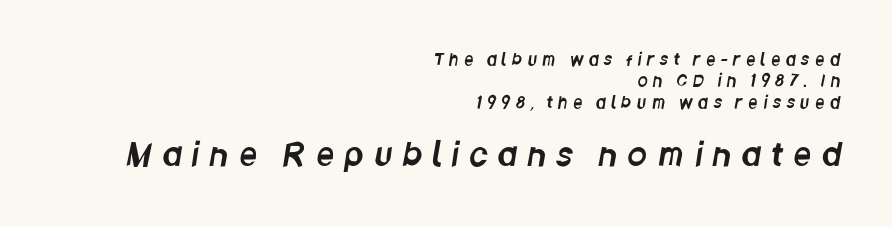
This layout puts the modest block above and the oversized block below. These lines are set flush right with a ragged left edge. The space between consecutive lines is moderate. Type without underlining. The face used here is a sans, in the tradition of grotesques and geometrics. The letterforms stand isolated, each surrounded by extra space.
